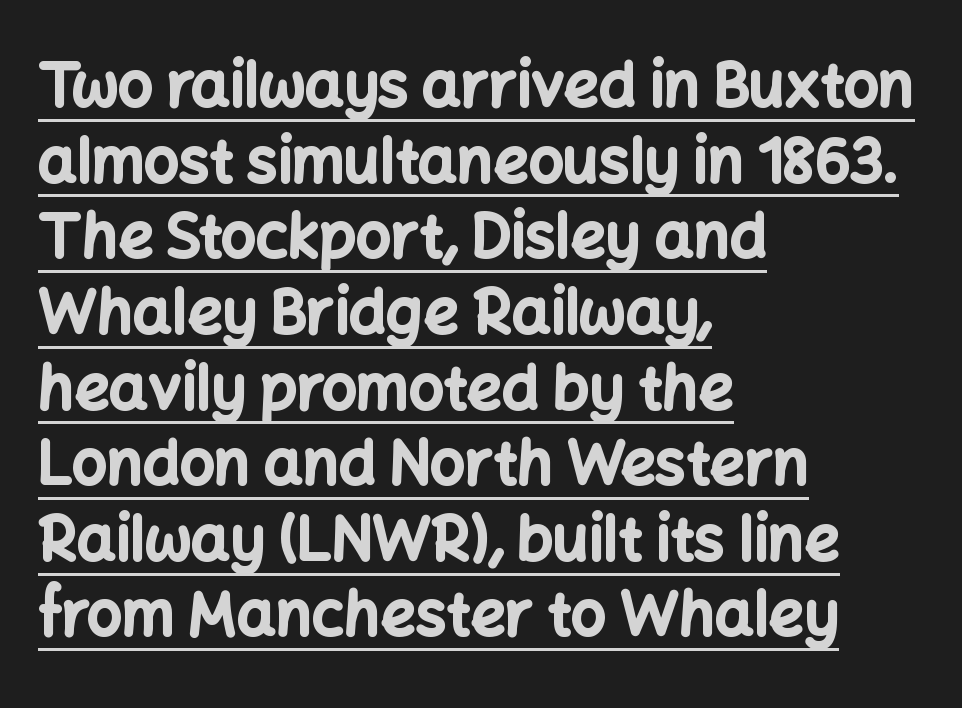
{"serif": "no", "italic": "no", "bold": "yes", "weight": "bold", "width": "normal", "stroke_contrast": "low", "x_height": "medium", "monospaced": "no", "underline": "yes", "align": "left", "line_spacing_ratio": 1.24, "letter_spacing": "normal", "letter_spacing_em": 0.0, "glyph_px": 61}
